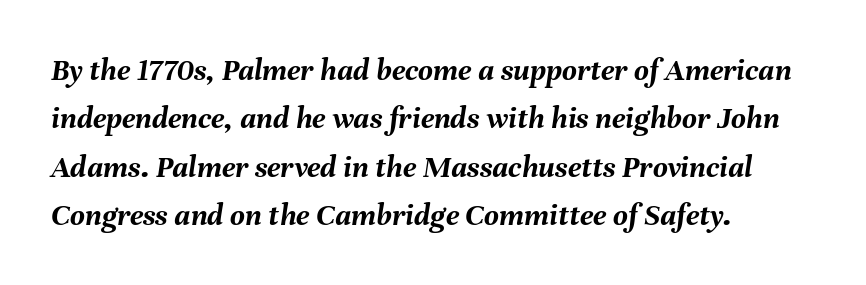
The image shows 32 px semibold type, italic (leaning right); set left-aligned, normal line spacing (1.51x), normal letter spacing, not underlined; medium stroke contrast and a medium x-height.
